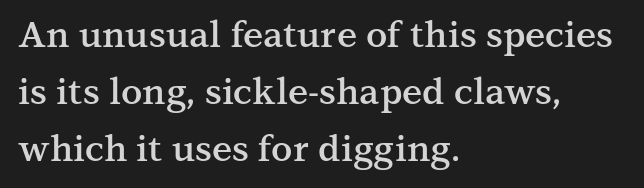
The vertical gap from one line to the next is medium. In terms of posture, this sample is upright. The setting favours the left margin, as ordinary paragraphs usually do. Standard letterfit; no display-style spreading of the glyphs.
